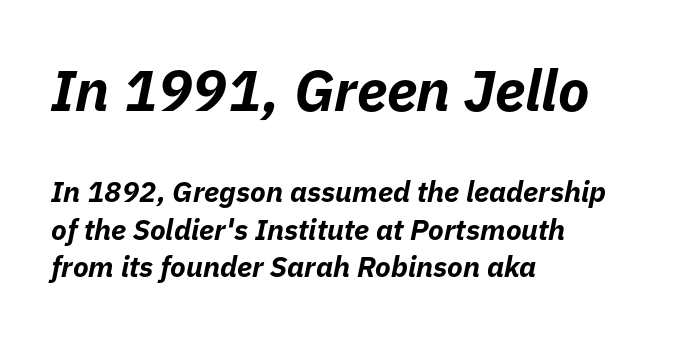
Bare-footed words on every line. Observe the ordinary spacing: letters are neighbours, not strangers. Larger block? The one above; the one below is distinctly smaller. Reading down the column, the eye jumps a familiar distance to each next line. Characters are canted at an angle relative to the baseline's perpendicular. The compositor pushed each line to the left boundary.
